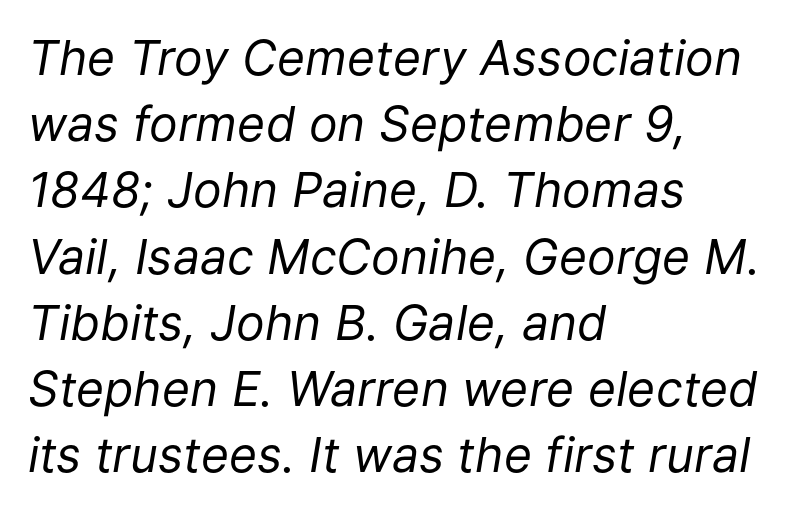
The image shows 48 px regular-weight type, italic (leaning right); set left-aligned, normal line spacing (1.38x), normal letter spacing, not underlined; low stroke contrast and a medium x-height.
